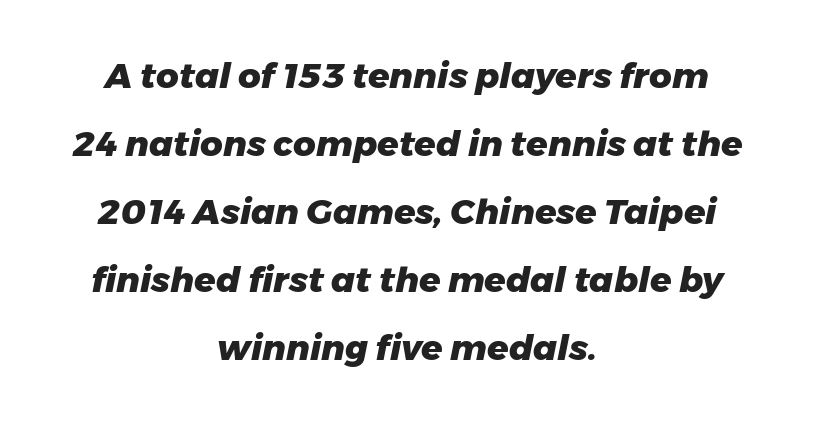
{"italic": "yes", "lean": "right", "slant_degrees": 11, "bold": "yes", "weight": "heavy", "width": "normal", "stroke_contrast": "low", "x_height": "medium", "monospaced": "no", "underline": "no", "align": "center", "line_spacing": "loose", "line_spacing_ratio": 1.94, "letter_spacing": "normal", "letter_spacing_em": 0.0, "glyph_px": 35}
